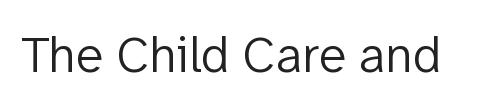
Underline: absent. Nothing heavy about these letters — not bold at all. The letters sit at their default tracking, neither squeezed nor spread. Looks like regular typesetting: each glyph gets only the width it needs. The lettering holds an erect, upright posture throughout.
